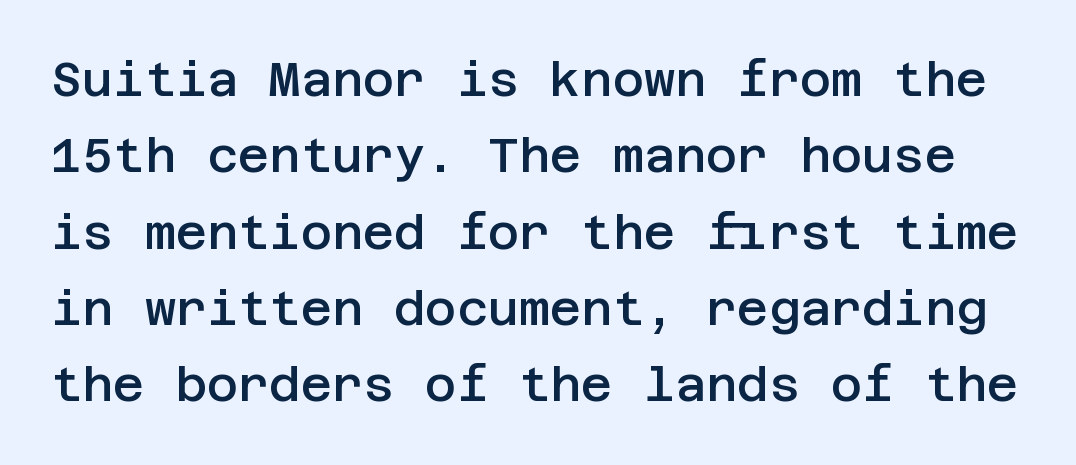
The designer left line spacing at the default. As a designer I'd log this as weight 600, semibold. Honestly, the letter spacing is just normal — you wouldn't notice it. When letters stand straight like this, we call the style roman or upright. Plain, unruled lines of type.
